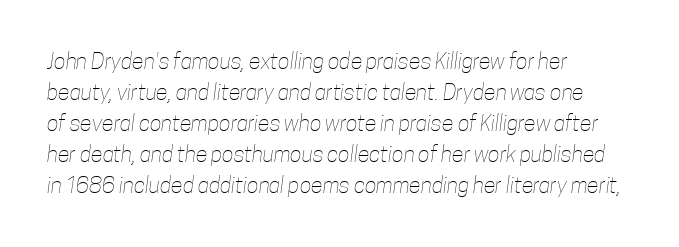
{"bold": "no", "underline": "no", "align": "left", "line_spacing": "normal", "line_spacing_ratio": 1.41, "letter_spacing": "normal", "letter_spacing_em": 0.0, "glyph_px": 22}
